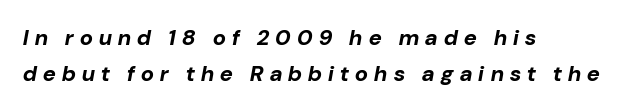
{"italic": "yes", "lean": "right", "slant_degrees": 10, "bold": "yes", "underline": "no", "align": "left", "line_spacing": "normal", "line_spacing_ratio": 1.65, "letter_spacing": "wide", "letter_spacing_em": 0.29, "glyph_px": 22}
